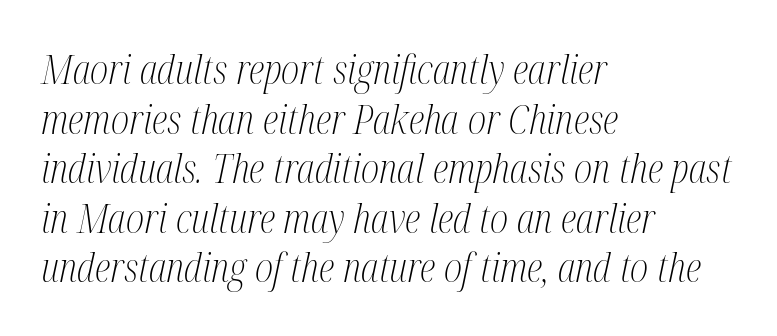
{"serif": "yes", "italic": "yes", "lean": "right", "slant_degrees": 12, "bold": "no", "weight": "light", "width": "condensed", "stroke_contrast": "medium", "x_height": "medium", "monospaced": "no", "underline": "no", "align": "left", "line_spacing_ratio": 1.24, "letter_spacing": "normal", "letter_spacing_em": 0.0, "glyph_px": 40}
